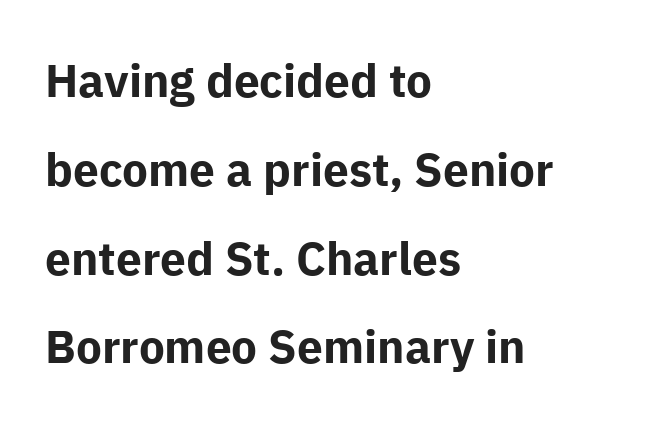
The image shows 46 px bold sans-serif type, upright; set left-aligned, loose line spacing (1.93x), normal letter spacing, not underlined; low stroke contrast and a medium x-height.
